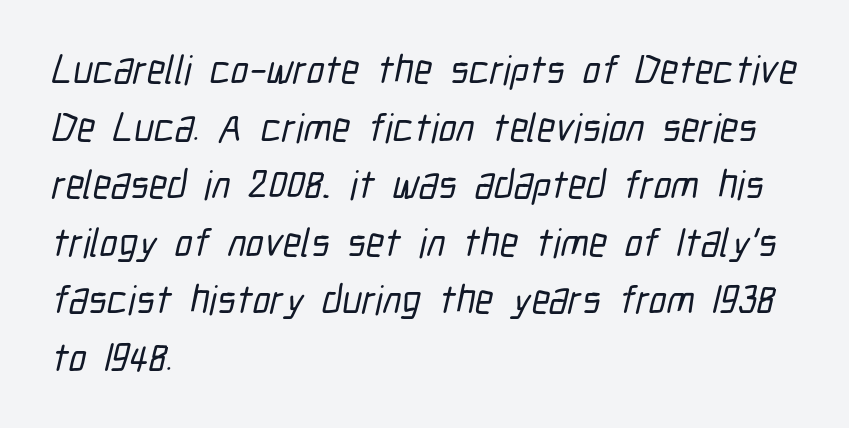
{"serif": "no", "width": "condensed", "stroke_contrast": "low", "x_height": "medium", "monospaced": "no", "underline": "no", "align": "left", "line_spacing": "normal", "line_spacing_ratio": 1.44, "letter_spacing": "normal", "letter_spacing_em": 0.0, "glyph_px": 40}
